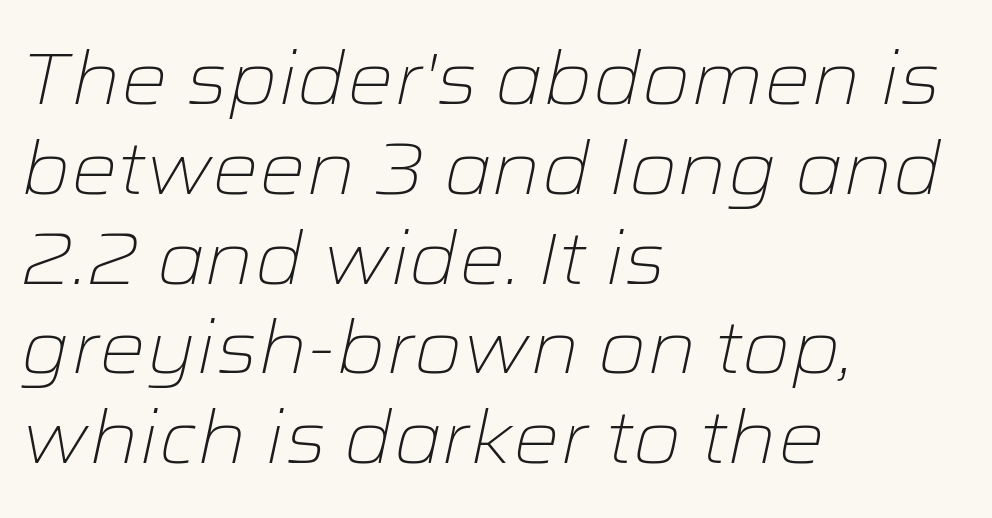
Descender tails drop into unmarked territory. Is the type heavy? It reads as light-to-regular instead. Students, note that the glyphs here touch the page at normal intervals. Spacing verdict: proportional, widths tailored to each character. A typesetter would mark this as italic. The paragraph shown leans on its left margin.
